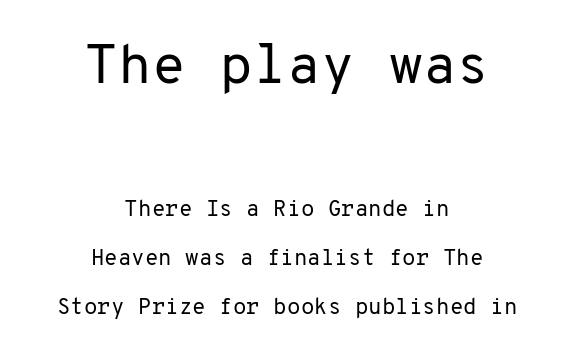
{"serif": "no", "italic": "no", "bold": "no", "weight": "regular", "width": "normal", "stroke_contrast": "low", "x_height": "medium", "monospaced": "yes", "underline": "no", "align": "center", "line_spacing": "loose", "line_spacing_ratio": 2.22, "letter_spacing": "normal", "letter_spacing_em": 0.0, "larger_block": "first", "size_ratio": 2.5, "glyph_px": 55}
